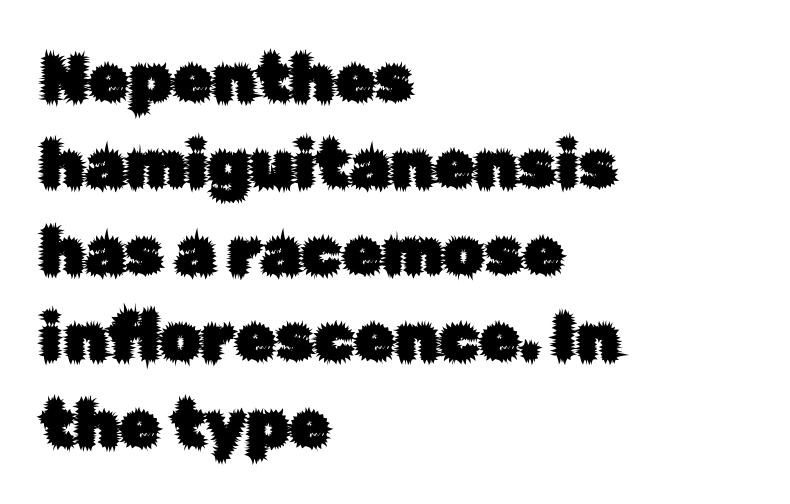
These lines are rendered in a variable-pitch font. Is the block centered? No — it sits flush against the left margin. Line spacing here is normal. Typographically, this falls in the sans-serif category. The rendering keeps characters at their native spacing. The specimen reads as upright at a glance.
